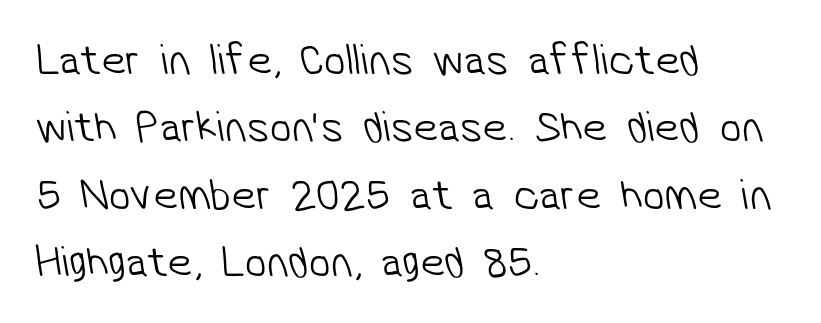
Horizontal bands of white between lines are of average thickness. This sample uses plain, unmodified letter spacing. The typeface chosen for these lines omits serifs. This reads as an unemphasized weight, regular at the heaviest. Letters rest on an invisible, unmarked baseline.
